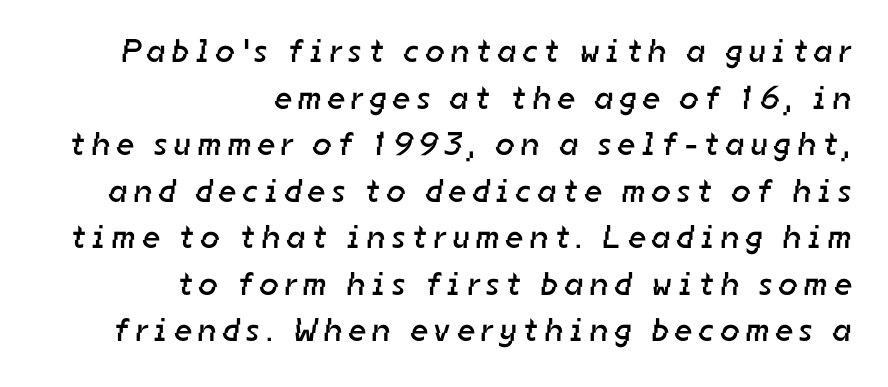
The typesetting does not lean heavy: it is not bold. No word sits above an underline. Teacher's note: observe the even right margin — that is flush-right alignment. Do the characters align in a grid? No, the font is proportional.
